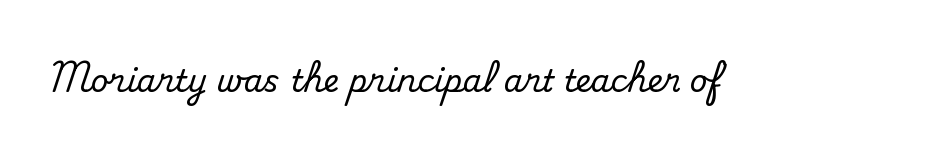
The image shows 31 px serif type; set normal letter spacing, not underlined; medium stroke contrast and a small x-height.
